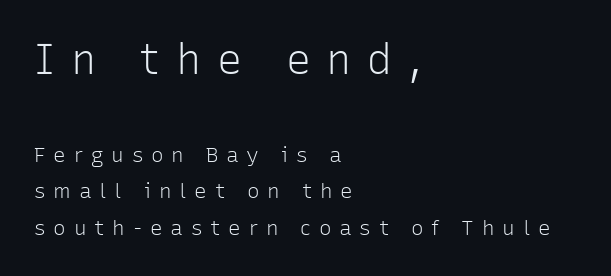
Q: Is the text bold? A: No.
Q: Is the text italic (slanted)? A: No, it is upright.
Q: Is the typeface a serif or a sans-serif typeface? A: Sans-serif.
Q: Is the text underlined? A: No.
Q: How is the paragraph aligned? A: Left-aligned.
Q: Is the spacing between letters normal or unusually wide? A: Unusually wide.
Q: Which block of text is set in a larger size, the first (top) or the second (bottom)? A: The first (top) one.
Q: Width (condensed, normal, or wide)? A: Normal.
Q: Stroke contrast? A: Low.
Q: x-height? A: Medium.
Q: Monospaced? A: No.
